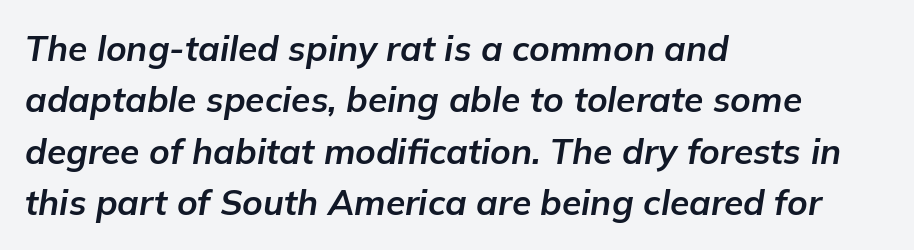
Q: Is the text bold? A: Yes.
Q: Is the text italic (slanted)? A: Yes, it leans right by about 9 degrees.
Q: Is the text underlined? A: No.
Q: How is the paragraph aligned? A: Left-aligned.
Q: Is the spacing between letters normal or unusually wide? A: Normal.
Q: Is the spacing between lines tight, normal or loose? A: Normal.
Q: Width (condensed, normal, or wide)? A: Normal.
Q: Stroke contrast? A: Low.
Q: x-height? A: Medium.
Q: Monospaced? A: No.
